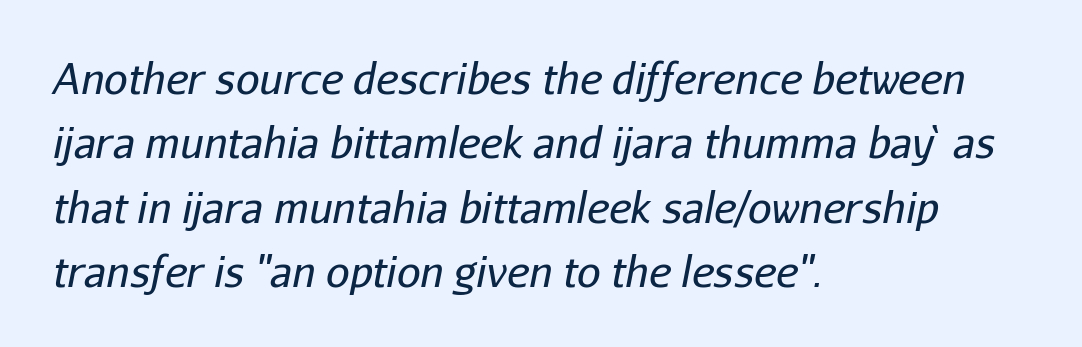
The strip under each line holds only bare page. The font is comparable to plain body text, perhaps lighter. This block has exactly the height ordinary leading produces. Reading down the block, your eye returns to a fixed left position each line.
